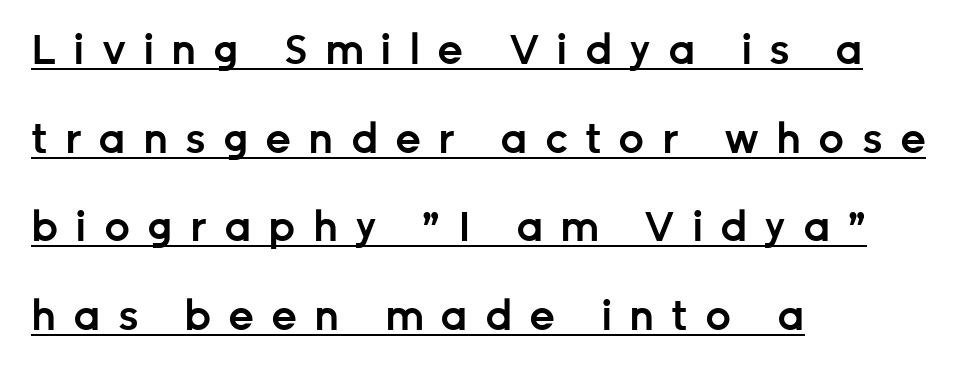
Summary of vertical rhythm: relaxed, with wide interline spacing. What stands out about the letter spacing? Its width — letters are far apart. The letters stand upright; this is a roman face. Are there feet on the stems? There aren't — it's a sans. Alignment: flush left. Spacing verdict: proportional, widths tailored to each character.
